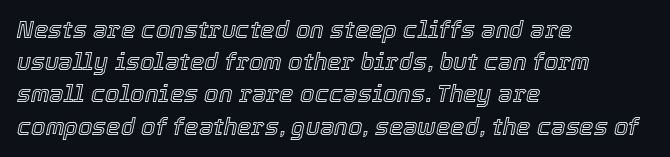
{"italic": "yes", "lean": "right", "slant_degrees": 12, "underline": "no", "align": "left", "line_spacing": "normal", "line_spacing_ratio": 1.4, "letter_spacing": "normal", "letter_spacing_em": 0.0, "glyph_px": 23}
